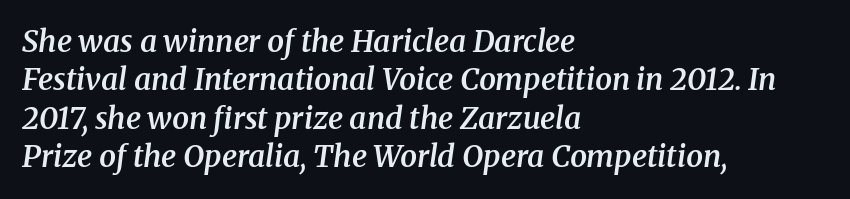
The image shows 30 px semibold serif type, italic (leaning right); set left-aligned, normal line spacing (1.28x), normal letter spacing, not underlined; medium stroke contrast and a medium x-height.
